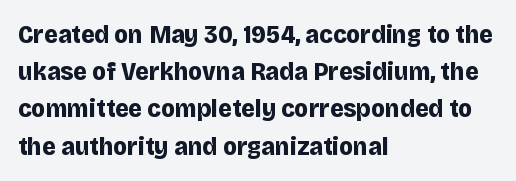
{"italic": "no", "bold": "yes", "underline": "no", "align": "left", "line_spacing": "normal", "line_spacing_ratio": 1.43, "letter_spacing": "normal", "letter_spacing_em": 0.0, "glyph_px": 26}
